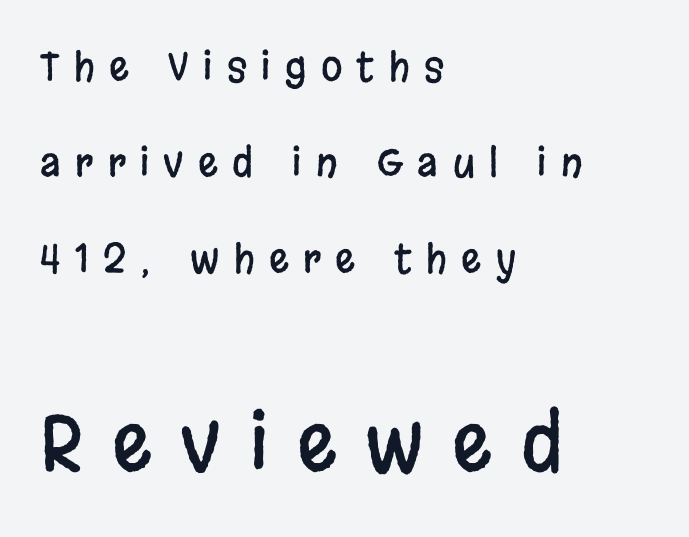
Q: Is the text italic (slanted)? A: No, it is upright.
Q: Is the typeface a serif or a sans-serif typeface? A: Sans-serif.
Q: Is the text underlined? A: No.
Q: How is the paragraph aligned? A: Left-aligned.
Q: Is the spacing between letters normal or unusually wide? A: Unusually wide.
Q: Is the spacing between lines tight, normal or loose? A: Loose.
Q: Which block of text is set in a larger size, the first (top) or the second (bottom)? A: The second (bottom) one.
Q: Width (condensed, normal, or wide)? A: Condensed.
Q: Stroke contrast? A: Low.
Q: x-height? A: Large.
Q: Monospaced? A: No.
